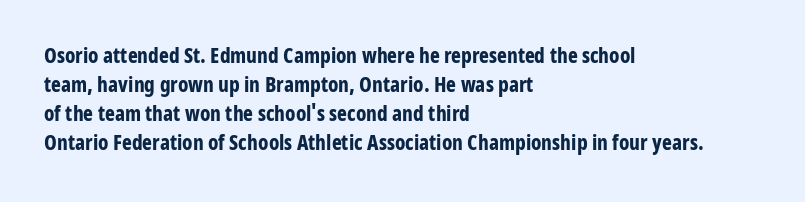
{"italic": "no", "bold": "yes", "underline": "no", "align": "left", "line_spacing": "normal", "line_spacing_ratio": 1.38, "letter_spacing": "normal", "letter_spacing_em": 0.0, "glyph_px": 21}
